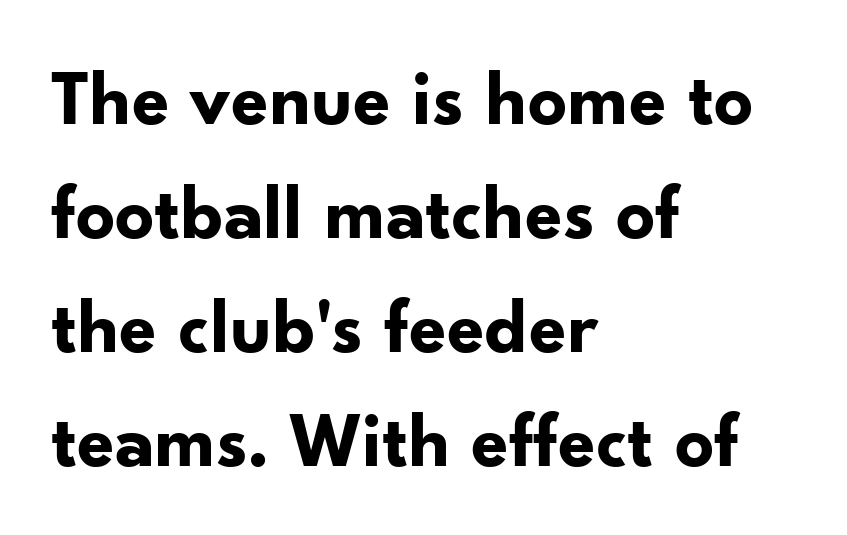
You could not count columns in this text — the font is proportionally spaced. Unlike a traditional serif, this face leaves its strokes unadorned. The rag falls on the right side of this text block. Students, note that the glyphs here touch the page at normal intervals. The gap between lines stays unmarked. A typesetter would call this leading conventional body-copy spacing.
